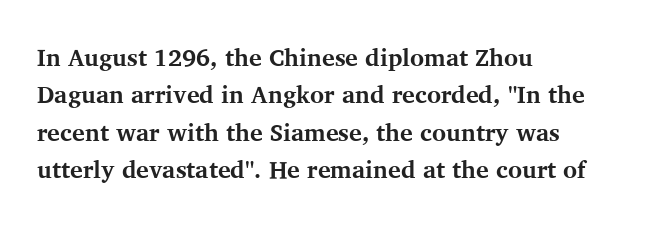
Q: Is the text bold? A: Yes.
Q: Is the text italic (slanted)? A: No, it is upright.
Q: Is the text underlined? A: No.
Q: How is the paragraph aligned? A: Left-aligned.
Q: Is the spacing between letters normal or unusually wide? A: Normal.
Q: Is the spacing between lines tight, normal or loose? A: Normal.
